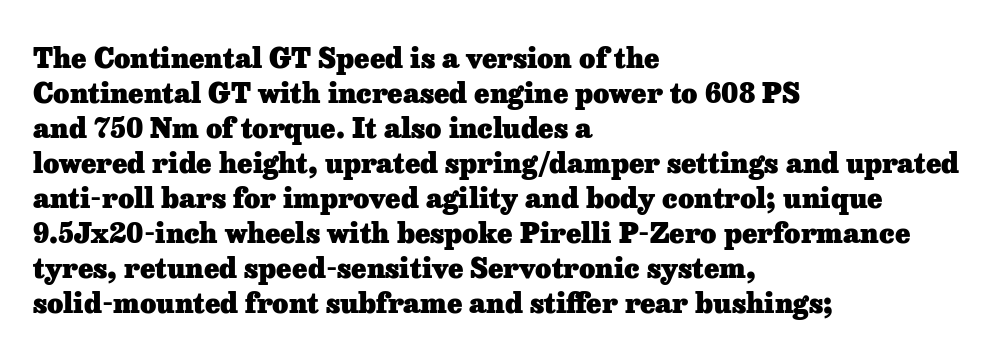
{"serif": "yes", "italic": "no", "bold": "yes", "weight": "heavy", "width": "normal", "stroke_contrast": "low", "x_height": "medium", "monospaced": "no", "underline": "no", "align": "left", "line_spacing": "normal", "line_spacing_ratio": 1.25, "letter_spacing": "normal", "letter_spacing_em": 0.0, "glyph_px": 28}
